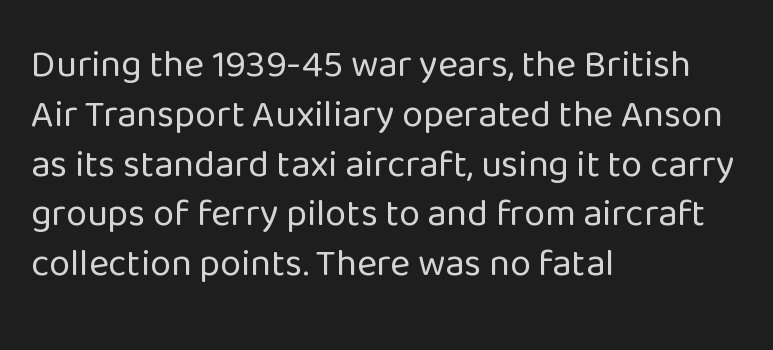
Q: Is the text bold? A: No.
Q: Is the text italic (slanted)? A: No, it is upright.
Q: Is the typeface a serif or a sans-serif typeface? A: Sans-serif.
Q: Is the text underlined? A: No.
Q: How is the paragraph aligned? A: Left-aligned.
Q: Is the spacing between letters normal or unusually wide? A: Normal.
Q: Is the spacing between lines tight, normal or loose? A: Normal.
Q: Width (condensed, normal, or wide)? A: Normal.
Q: Stroke contrast? A: Low.
Q: x-height? A: Medium.
Q: Monospaced? A: No.
